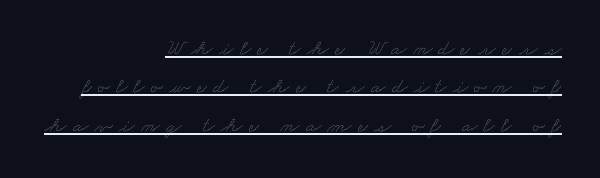
The image shows 22 px text type; set right-aligned, line spacing 1.74x, unusually wide letter spacing (+0.29 em), underlined.
